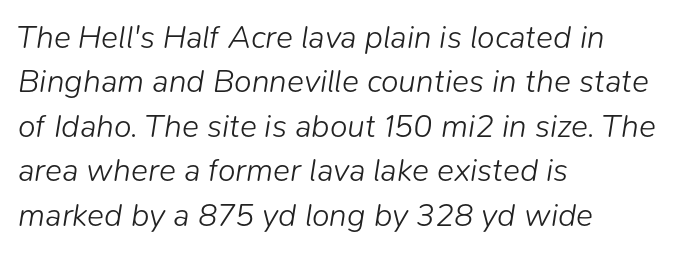
If you drew a ruler down the left edge, every line would touch it. The lines sit at an ordinary, default distance from one another. Letters have the restrained weight of plain body copy at most. When letters slant like this, we call the style italic. Note the varied advance widths — an 'i' is clearly narrower than an 'm'.
